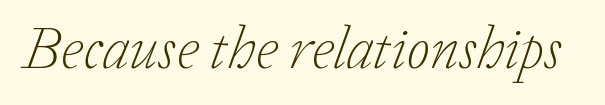
Q: Is the text bold? A: No.
Q: Is the text italic (slanted)? A: Yes, it leans right by about 20 degrees.
Q: Is the typeface a serif or a sans-serif typeface? A: Serif.
Q: Is the text underlined? A: No.
Q: Is the spacing between letters normal or unusually wide? A: Normal.
Q: Width (condensed, normal, or wide)? A: Normal.
Q: Stroke contrast? A: Low.
Q: x-height? A: Medium.
Q: Monospaced? A: No.
